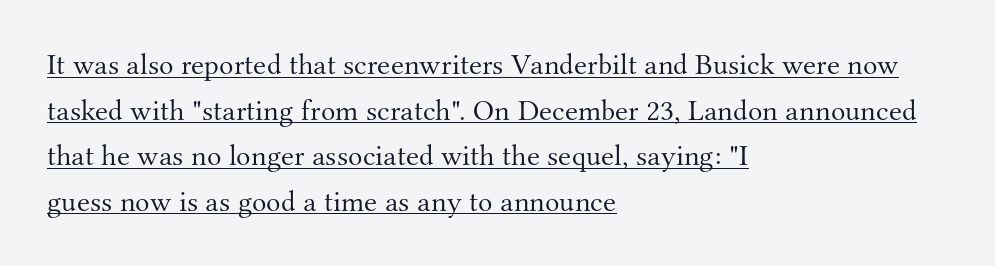
Underlining? Definitely there. Baseline-to-baseline distance is the conventional proportion of letter height. Notice how the stems are strictly vertical — no italics here. Spacing between characters is what you'd get straight out of the box. Think of a printed novel: that variable character pitch is what you see here. Is this a sans? No — the strokes have serifs.
